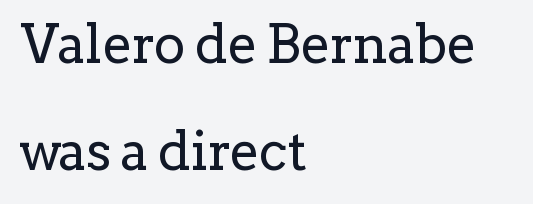
The image shows 53 px regular-weight serif type, upright; set left-aligned, loose line spacing (2.01x), normal letter spacing, not underlined; low stroke contrast and a medium x-height.
